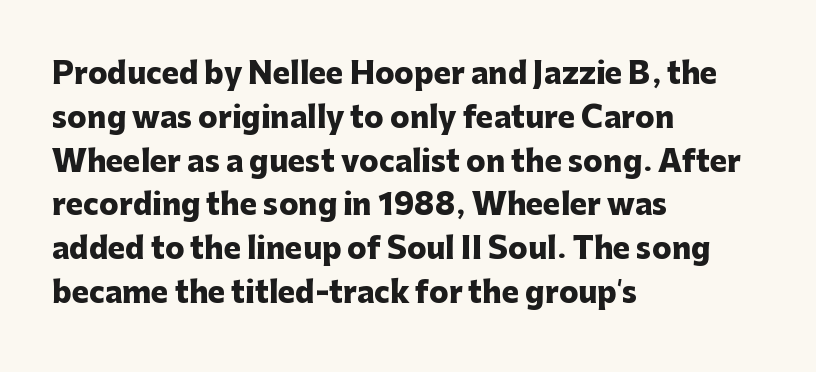
Nobody drew a line under any word here. Nothing sits at the stroke ends, so this counts as sans-serif. Typographic density is high because the face is bold. The letters advance in unequal steps, a hallmark of proportional type. The line texture is even and compact thanks to regular tracking.
